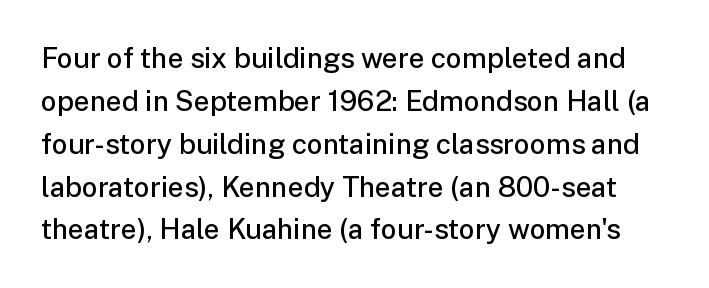
{"serif": "no", "italic": "no", "bold": "semi", "weight": "semibold", "width": "normal", "stroke_contrast": "low", "x_height": "medium", "monospaced": "no", "underline": "no", "line_spacing": "normal", "line_spacing_ratio": 1.53, "letter_spacing": "normal", "letter_spacing_em": 0.0, "glyph_px": 28}
